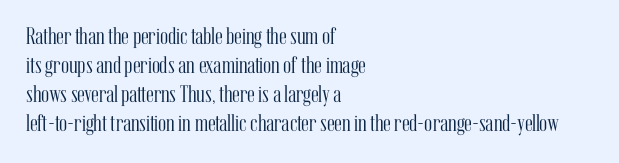
The image shows 24 px text type, upright; set left-aligned, line spacing 1.21x, normal letter spacing, not underlined.
